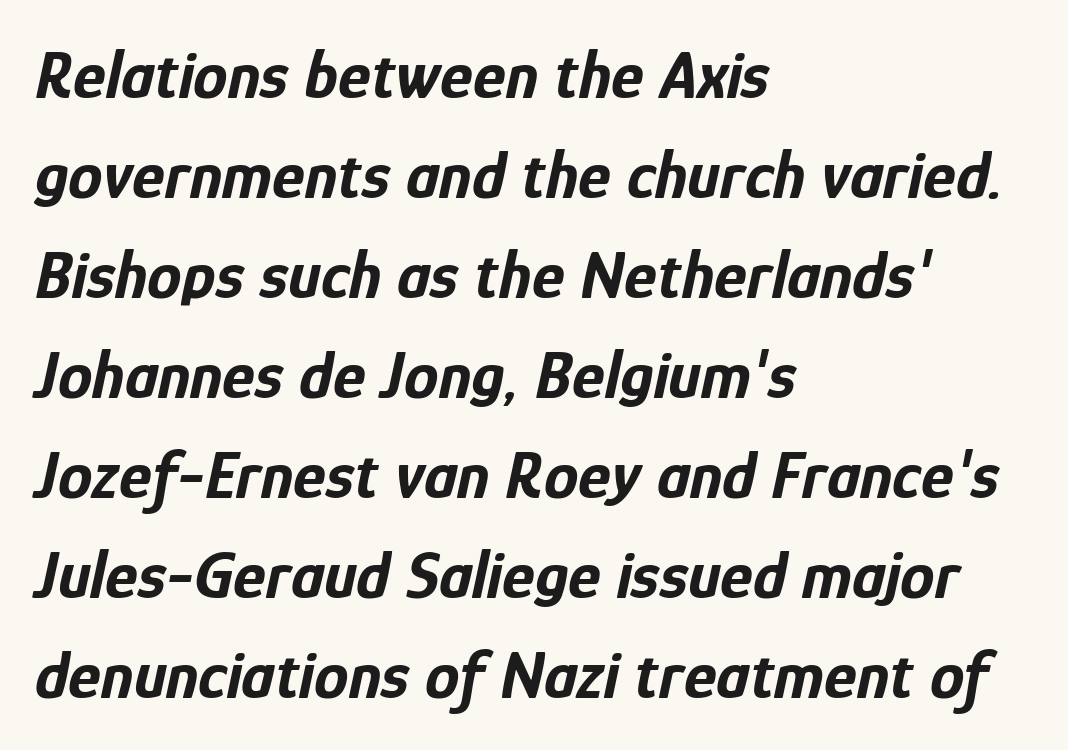
Its strokes are broad and dark, the hallmark of bold type. Students, note that the glyphs here touch the page at normal intervals. Notice how descenders clear the ascenders below comfortably — that's standard leading. The letters advance in unequal steps, a hallmark of proportional type.
